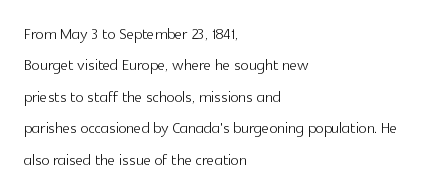
The image shows 21 px text type, upright; set left-aligned, normal line spacing (1.5x), normal letter spacing, not underlined.
